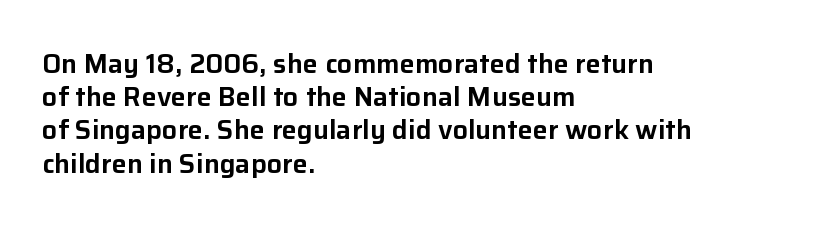
The image shows 27 px text type, upright; set left-aligned, line spacing 1.23x, normal letter spacing, not underlined.
